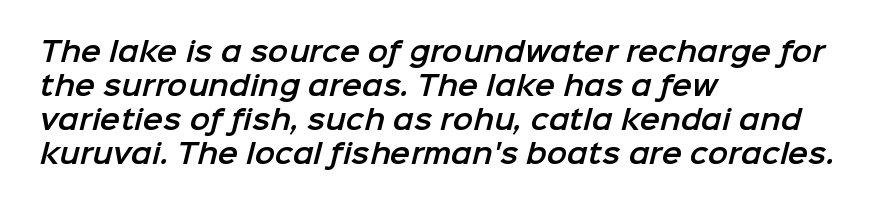
These lines keep a tight, regular rhythm from letter to letter. Notice how descenders clear the ascenders below comfortably — that's standard leading. Clear beneath every line of the passage. Compared with a centered layout, this one pins lines to the left instead.
